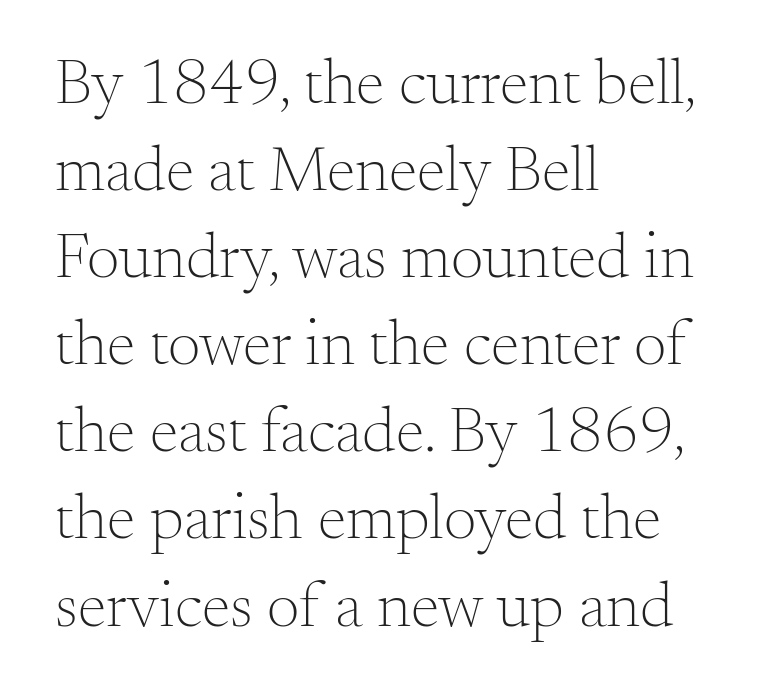
The image shows 65 px light serif type, upright; set left-aligned, normal line spacing (1.34x), normal letter spacing, not underlined; medium stroke contrast and a small x-height.
